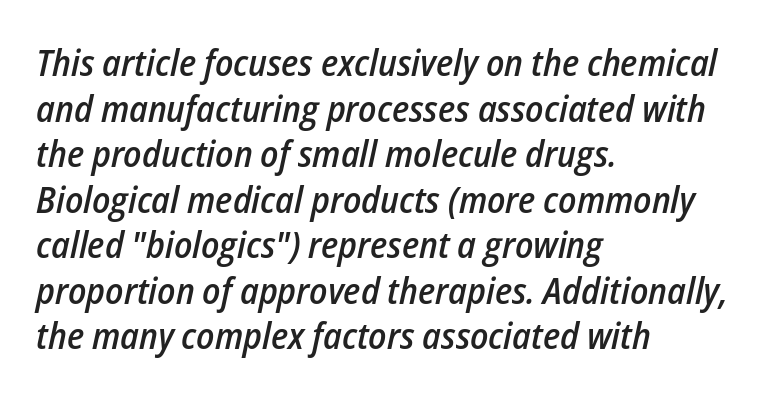
{"italic": "yes", "lean": "right", "slant_degrees": 12, "bold": "semi", "weight": "semibold", "width": "condensed", "stroke_contrast": "low", "x_height": "medium", "monospaced": "no", "underline": "no", "align": "left", "line_spacing_ratio": 1.23, "letter_spacing": "normal", "letter_spacing_em": 0.0, "glyph_px": 37}
